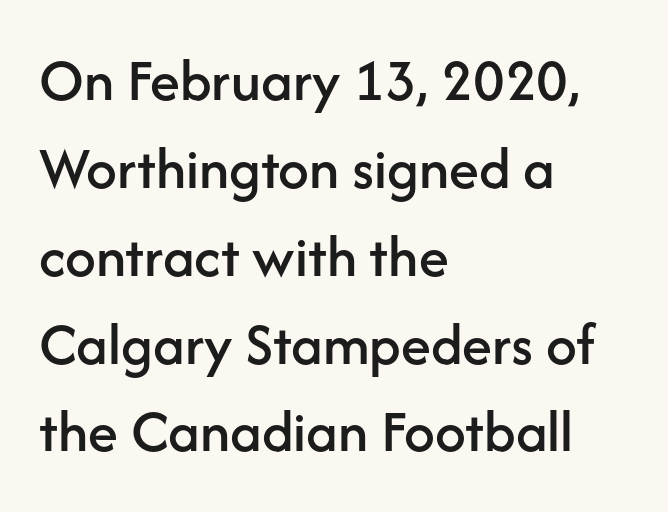
Q: Is the text italic (slanted)? A: No, it is upright.
Q: Is the typeface a serif or a sans-serif typeface? A: Sans-serif.
Q: Is the text underlined? A: No.
Q: How is the paragraph aligned? A: Left-aligned.
Q: Is the spacing between letters normal or unusually wide? A: Normal.
Q: Is the spacing between lines tight, normal or loose? A: Normal.
Q: Width (condensed, normal, or wide)? A: Normal.
Q: Stroke contrast? A: Low.
Q: x-height? A: Medium.
Q: Monospaced? A: No.
